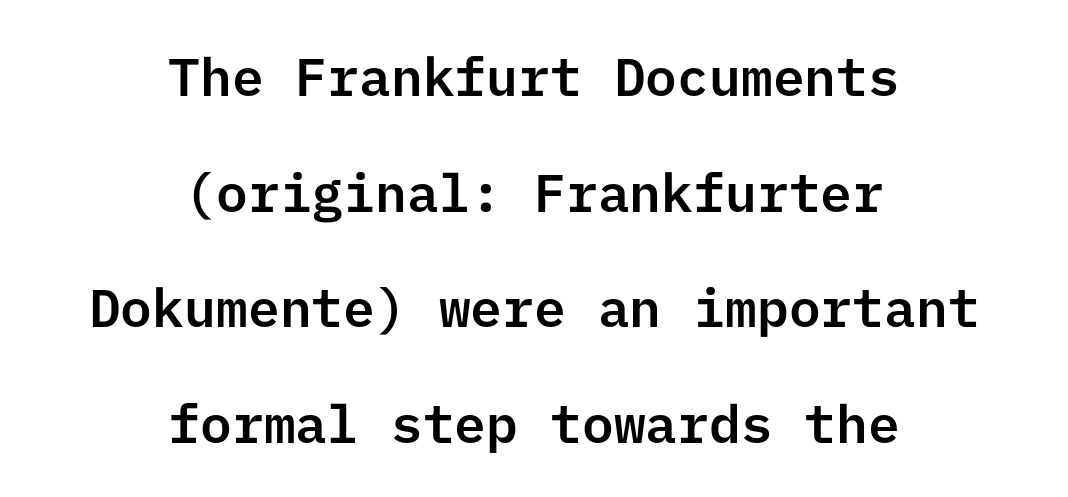
{"serif": "no", "italic": "no", "width": "normal", "stroke_contrast": "low", "x_height": "medium", "underline": "no", "align": "center", "line_spacing": "loose", "line_spacing_ratio": 2.18, "letter_spacing": "normal", "letter_spacing_em": 0.0, "glyph_px": 53}
